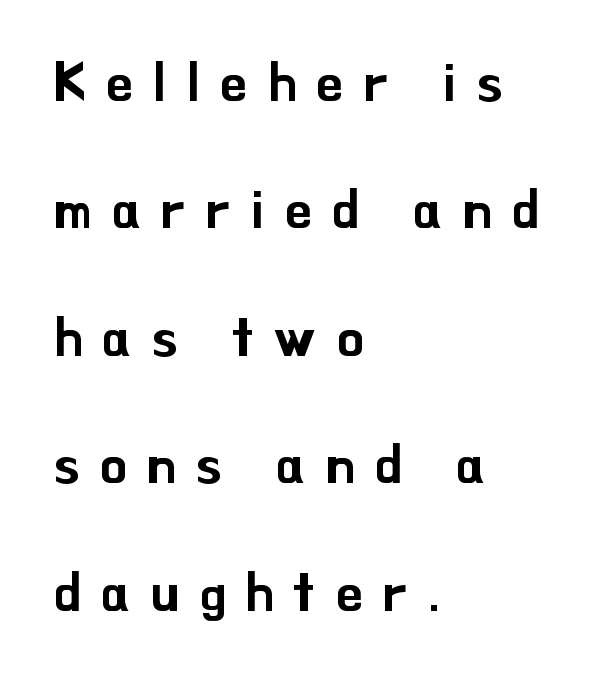
Q: Is the text italic (slanted)? A: No, it is upright.
Q: Is the typeface a serif or a sans-serif typeface? A: Sans-serif.
Q: Is the text underlined? A: No.
Q: How is the paragraph aligned? A: Left-aligned.
Q: Is the spacing between letters normal or unusually wide? A: Unusually wide.
Q: Is the spacing between lines tight, normal or loose? A: Loose.
Q: Width (condensed, normal, or wide)? A: Normal.
Q: Stroke contrast? A: Low.
Q: x-height? A: Small.
Q: Monospaced? A: No.
